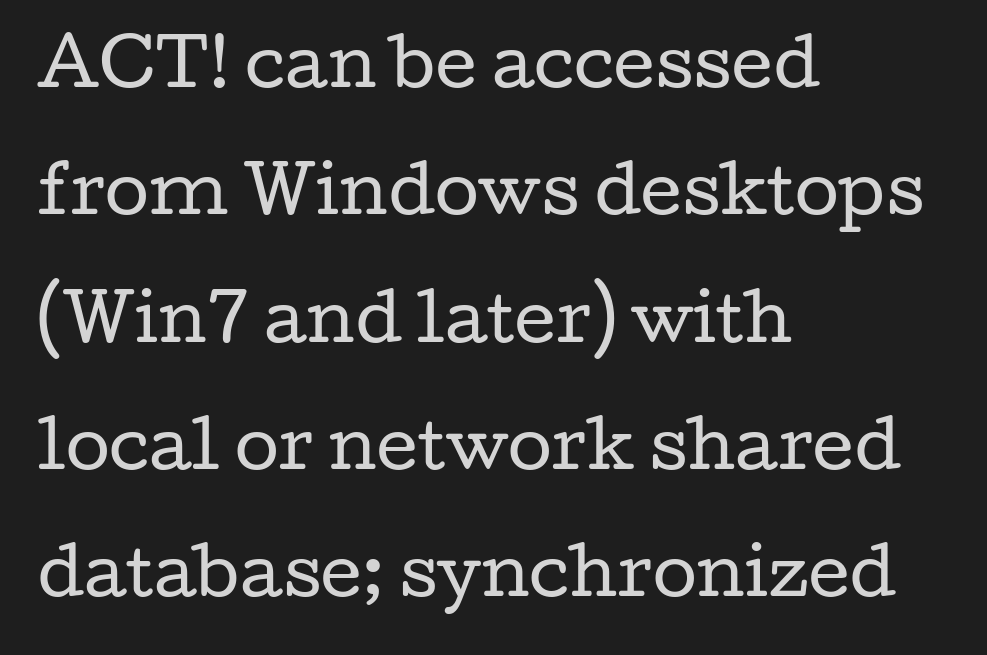
This sample has the flowing, uneven cadence of proportional lettering. The strip under each line holds only bare page. Students, note that the glyphs here touch the page at normal intervals. Vertically, the passage feels expansive, rows floating well apart. Compared with a typical body face, this is equally light or lighter still. Examine the stroke ends and you'll spot serifs.
